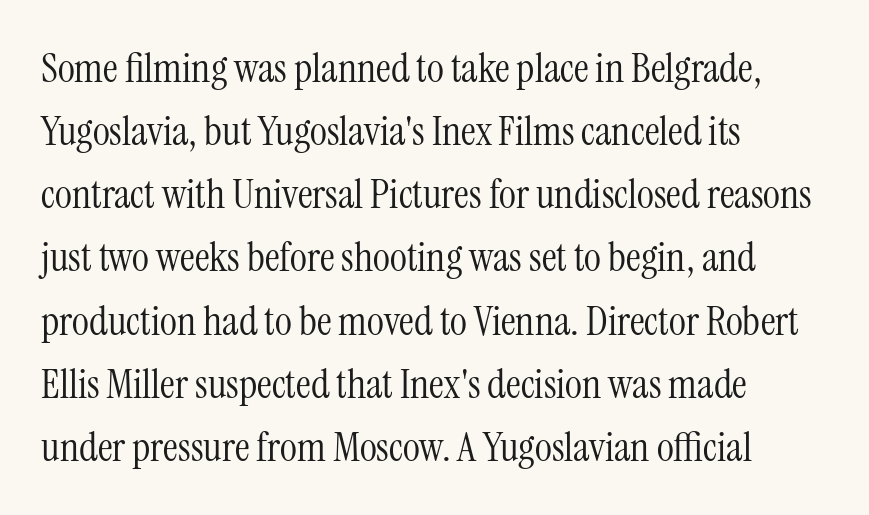
Q: Is the text bold? A: No.
Q: Is the text italic (slanted)? A: No, it is upright.
Q: Is the typeface a serif or a sans-serif typeface? A: Serif.
Q: Is the text underlined? A: No.
Q: How is the paragraph aligned? A: Left-aligned.
Q: Is the spacing between letters normal or unusually wide? A: Normal.
Q: Is the spacing between lines tight, normal or loose? A: Normal.
Q: Width (condensed, normal, or wide)? A: Condensed.
Q: Stroke contrast? A: Medium.
Q: x-height? A: Medium.
Q: Monospaced? A: No.
